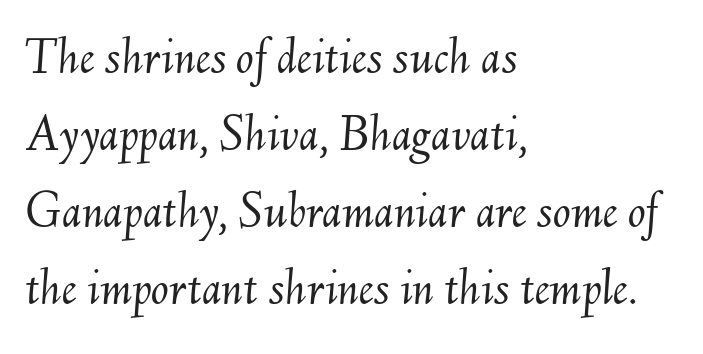
{"italic": "yes", "lean": "right", "slant_degrees": 6, "bold": "no", "weight": "light", "width": "normal", "stroke_contrast": "medium", "x_height": "small", "monospaced": "no", "underline": "no", "align": "left", "line_spacing": "normal", "line_spacing_ratio": 1.45, "letter_spacing": "normal", "letter_spacing_em": 0.0, "glyph_px": 53}
